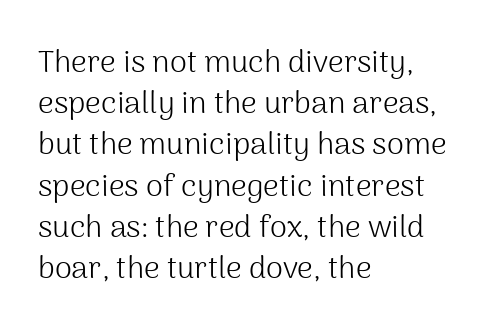
{"serif": "no", "italic": "no", "bold": "no", "weight": "light", "width": "normal", "stroke_contrast": "medium", "x_height": "medium", "monospaced": "no", "underline": "no", "align": "left", "line_spacing": "normal", "line_spacing_ratio": 1.33, "letter_spacing": "normal", "letter_spacing_em": 0.0, "glyph_px": 31}
